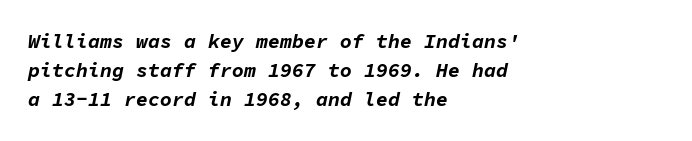
Q: Is the text bold? A: Yes.
Q: Is the text italic (slanted)? A: Yes, it leans right by about 11 degrees.
Q: Is the text underlined? A: No.
Q: How is the paragraph aligned? A: Left-aligned.
Q: Is the spacing between letters normal or unusually wide? A: Normal.
Q: Is the spacing between lines tight, normal or loose? A: Normal.
